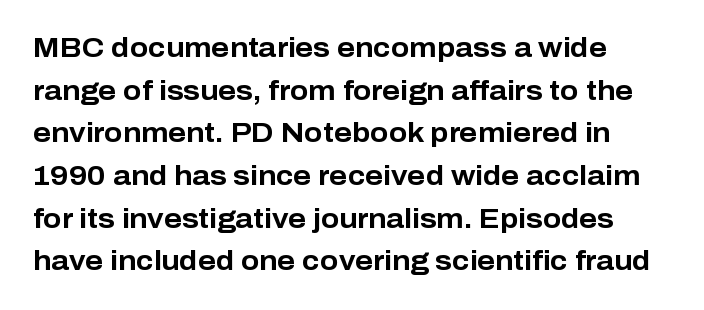
{"italic": "no", "bold": "yes", "underline": "no", "align": "left", "line_spacing": "normal", "line_spacing_ratio": 1.58, "letter_spacing": "normal", "letter_spacing_em": 0.0, "glyph_px": 27}
